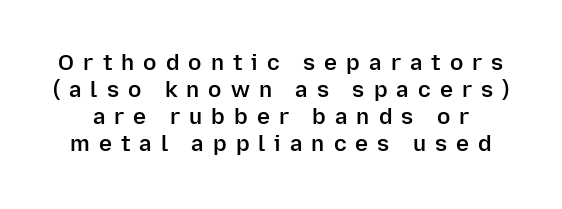
{"italic": "no", "bold": "semi", "underline": "no", "line_spacing_ratio": 1.23, "letter_spacing": "wide", "letter_spacing_em": 0.41, "glyph_px": 22}
